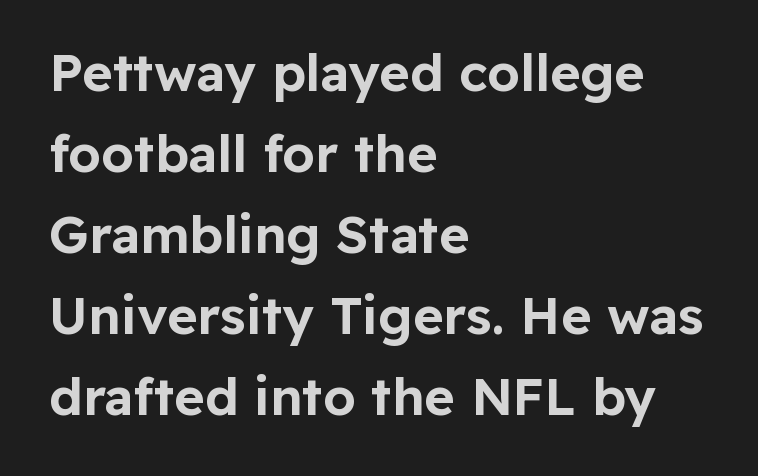
Q: Is the text italic (slanted)? A: No, it is upright.
Q: Is the typeface a serif or a sans-serif typeface? A: Sans-serif.
Q: Is the text underlined? A: No.
Q: How is the paragraph aligned? A: Left-aligned.
Q: Is the spacing between letters normal or unusually wide? A: Normal.
Q: Is the spacing between lines tight, normal or loose? A: Normal.
Q: Width (condensed, normal, or wide)? A: Normal.
Q: Stroke contrast? A: Low.
Q: x-height? A: Medium.
Q: Monospaced? A: No.
